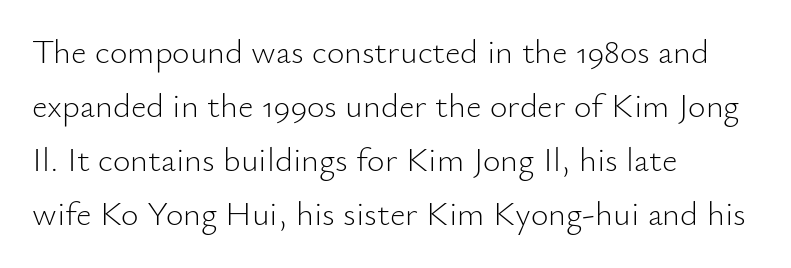
Q: Is the text bold? A: No.
Q: Is the text italic (slanted)? A: No, it is upright.
Q: Is the typeface a serif or a sans-serif typeface? A: Sans-serif.
Q: Is the text underlined? A: No.
Q: How is the paragraph aligned? A: Left-aligned.
Q: Is the spacing between letters normal or unusually wide? A: Normal.
Q: Is the spacing between lines tight, normal or loose? A: Normal.
Q: Width (condensed, normal, or wide)? A: Normal.
Q: Stroke contrast? A: Low.
Q: x-height? A: Small.
Q: Monospaced? A: No.
